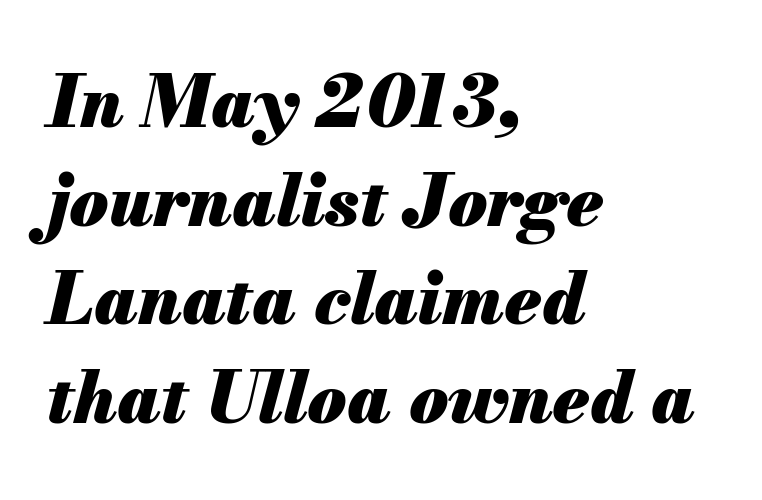
The leading is moderate, giving the passage an even texture. Note the varied advance widths — an 'i' is clearly narrower than an 'm'. You could call the tracking neutral — neither tight nor loose. The space directly below the letters is spotless. Set as a true bold cut, around the 700 mark. The font's italic variant was chosen for this text.
